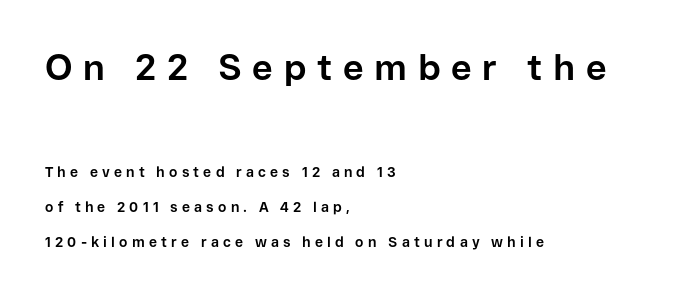
Q: Is the text bold? A: Yes.
Q: Is the text italic (slanted)? A: No, it is upright.
Q: Is the typeface a serif or a sans-serif typeface? A: Sans-serif.
Q: Is the text underlined? A: No.
Q: How is the paragraph aligned? A: Left-aligned.
Q: Is the spacing between letters normal or unusually wide? A: Unusually wide.
Q: Is the spacing between lines tight, normal or loose? A: Loose.
Q: Which block of text is set in a larger size, the first (top) or the second (bottom)? A: The first (top) one.
Q: Width (condensed, normal, or wide)? A: Normal.
Q: Stroke contrast? A: Low.
Q: x-height? A: Medium.
Q: Monospaced? A: No.
